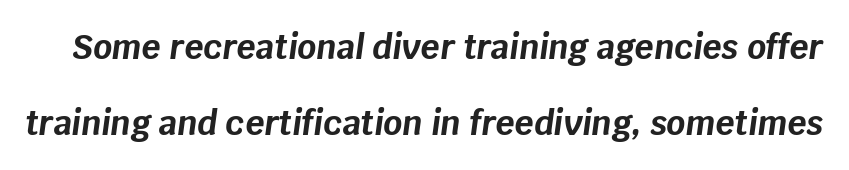
{"italic": "yes", "lean": "right", "slant_degrees": 8, "bold": "yes", "weight": "bold", "width": "normal", "stroke_contrast": "low", "x_height": "large", "monospaced": "no", "underline": "no", "line_spacing": "loose", "line_spacing_ratio": 2.29, "letter_spacing": "normal", "letter_spacing_em": 0.0, "glyph_px": 33}
